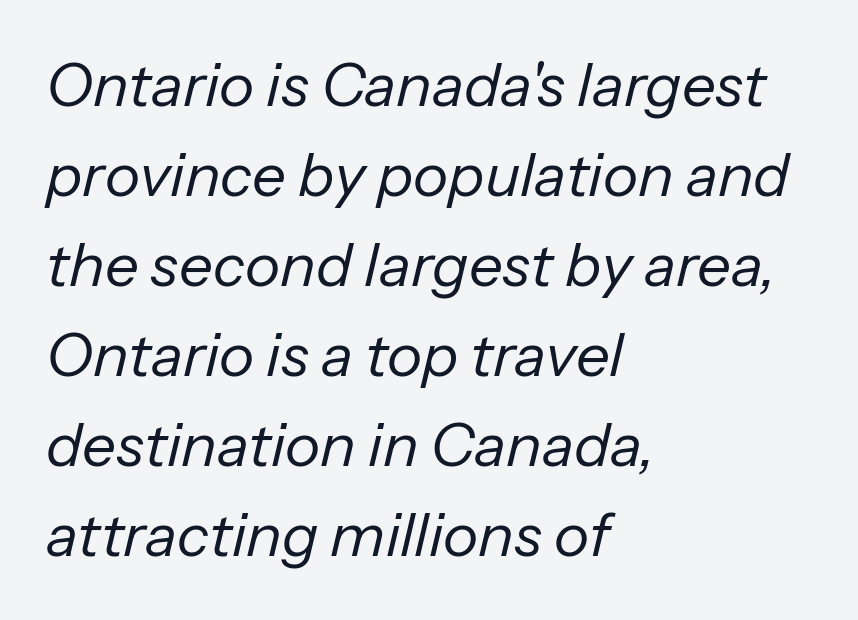
Q: Is the text bold? A: No.
Q: Is the text italic (slanted)? A: Yes, it leans right by about 13 degrees.
Q: Is the text underlined? A: No.
Q: How is the paragraph aligned? A: Left-aligned.
Q: Is the spacing between letters normal or unusually wide? A: Normal.
Q: Is the spacing between lines tight, normal or loose? A: Normal.
Q: Width (condensed, normal, or wide)? A: Normal.
Q: Stroke contrast? A: Low.
Q: x-height? A: Medium.
Q: Monospaced? A: No.
